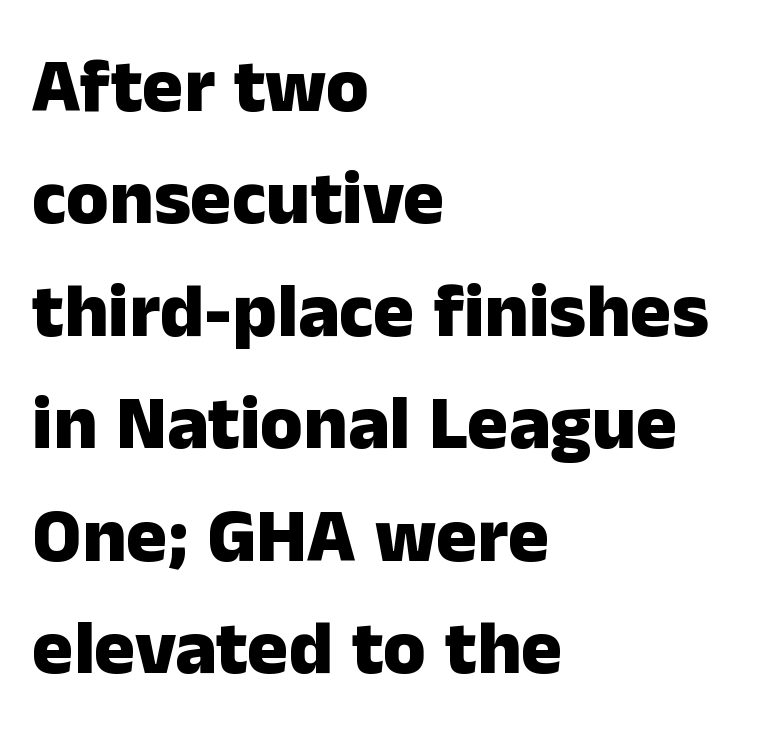
Look at the stroke-to-counter ratio: heavy, a bold. The type is set solid horizontally, with unmodified tracking. Typographically, this falls in the sans-serif category. The rendering uses natural spacing where letterforms have individual widths. The passage shown stacks its lines at a standard gap.
